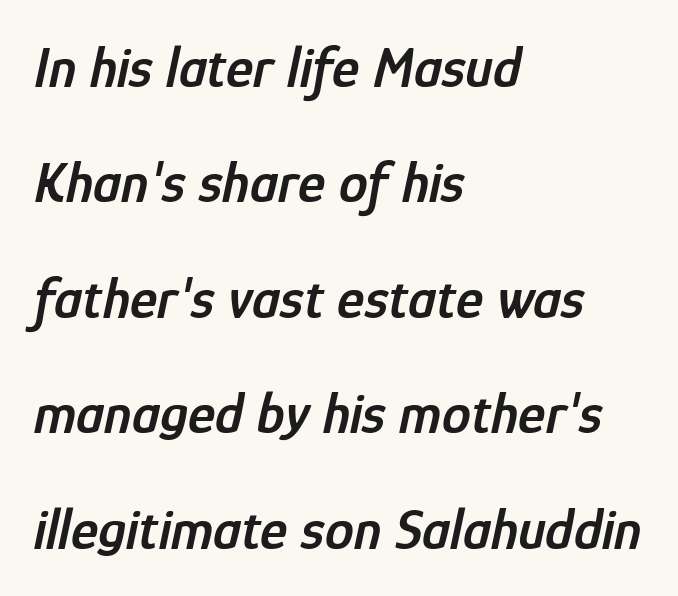
Q: Is the text bold? A: Semi-bold.
Q: Is the text italic (slanted)? A: Yes, it leans right by about 12 degrees.
Q: Is the text underlined? A: No.
Q: How is the paragraph aligned? A: Left-aligned.
Q: Is the spacing between letters normal or unusually wide? A: Normal.
Q: Is the spacing between lines tight, normal or loose? A: Loose.
Q: Width (condensed, normal, or wide)? A: Condensed.
Q: Stroke contrast? A: Low.
Q: x-height? A: Medium.
Q: Monospaced? A: No.
